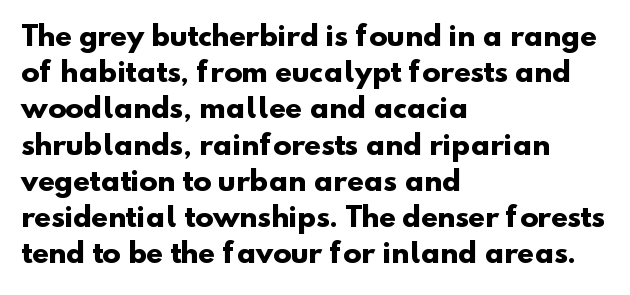
{"bold": "yes", "underline": "no", "align": "left", "line_spacing": "normal", "line_spacing_ratio": 1.34, "letter_spacing": "normal", "letter_spacing_em": 0.0, "glyph_px": 27}
